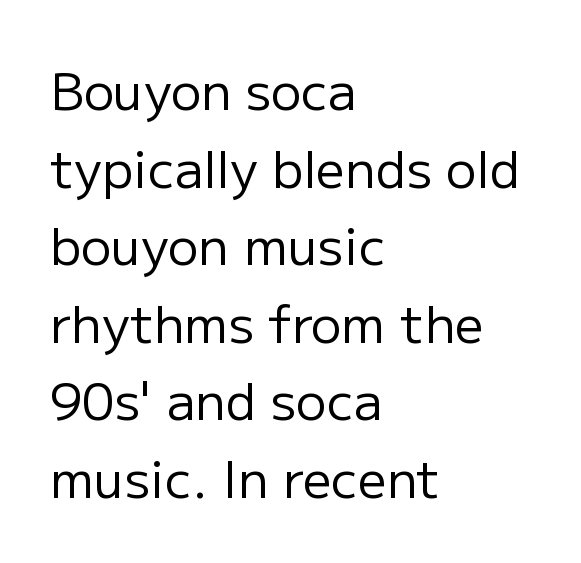
{"serif": "no", "italic": "no", "bold": "no", "weight": "regular", "width": "normal", "stroke_contrast": "low", "x_height": "medium", "monospaced": "no", "underline": "no", "align": "left", "line_spacing": "normal", "line_spacing_ratio": 1.52, "letter_spacing": "normal", "letter_spacing_em": 0.0, "glyph_px": 51}
